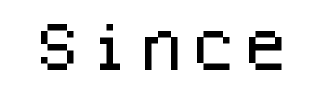
{"serif": "no", "italic": "no", "width": "normal", "stroke_contrast": "low", "x_height": "large", "monospaced": "yes", "underline": "no", "letter_spacing": "normal", "letter_spacing_em": 0.0, "glyph_px": 52}
